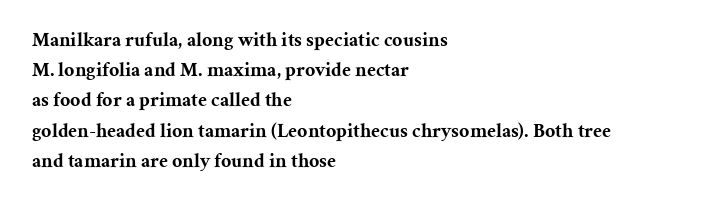
{"italic": "no", "bold": "yes", "underline": "no", "align": "left", "line_spacing": "normal", "line_spacing_ratio": 1.51, "letter_spacing": "normal", "letter_spacing_em": 0.0, "glyph_px": 20}
